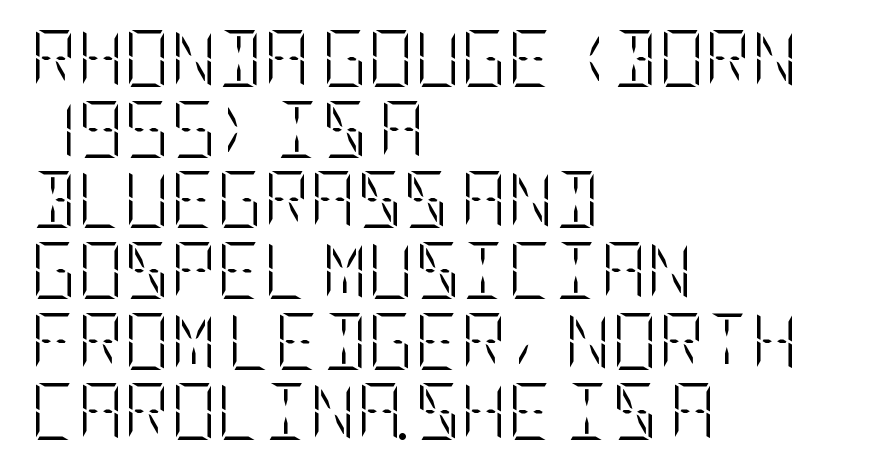
Anything drawn beneath the words? Only blank space. The axis of the letterforms is exactly vertical. The typesetting does not lean heavy: it is not bold. In terms of letterspacing, this is plain default setting.
